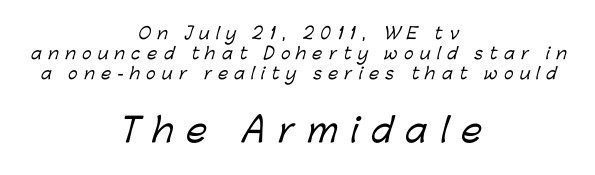
Q: Is the typeface a serif or a sans-serif typeface? A: Sans-serif.
Q: Is the text underlined? A: No.
Q: How is the paragraph aligned? A: Centered.
Q: Is the spacing between letters normal or unusually wide? A: Unusually wide.
Q: Is the spacing between lines tight, normal or loose? A: Normal.
Q: Which block of text is set in a larger size, the first (top) or the second (bottom)? A: The second (bottom) one.
Q: Width (condensed, normal, or wide)? A: Normal.
Q: Stroke contrast? A: Low.
Q: x-height? A: Medium.
Q: Monospaced? A: No.
